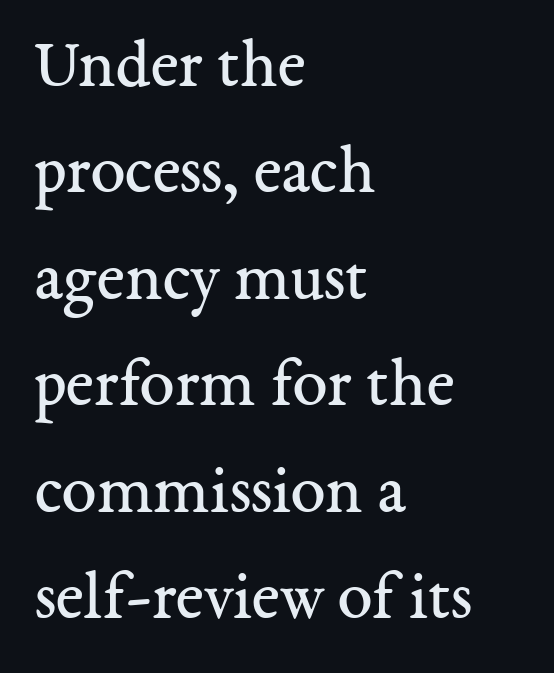
Teacher's note: observe the even left margin — that is flush-left alignment. Are there feet on the stems? There are — it's a serif. You could not count columns in this text — the font is proportionally spaced. The horizontal fit of the characters is conventional and even. The passage shown is not underscored anywhere. The letterforms sit at book weight or below.
